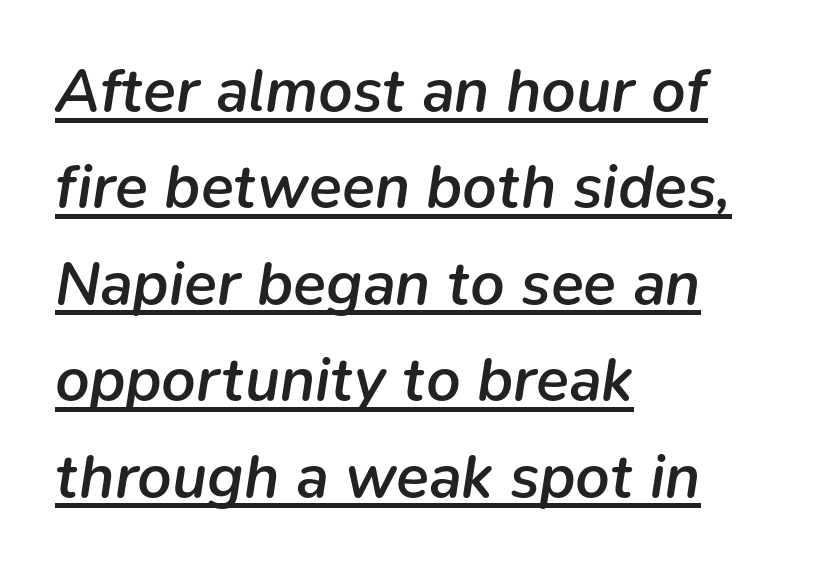
Q: Is the text bold? A: Semi-bold.
Q: Is the text italic (slanted)? A: Yes, it leans right by about 9 degrees.
Q: Is the text underlined? A: Yes.
Q: How is the paragraph aligned? A: Left-aligned.
Q: Is the spacing between letters normal or unusually wide? A: Normal.
Q: Is the spacing between lines tight, normal or loose? A: Normal.
Q: Width (condensed, normal, or wide)? A: Normal.
Q: Stroke contrast? A: Low.
Q: x-height? A: Medium.
Q: Monospaced? A: No.
